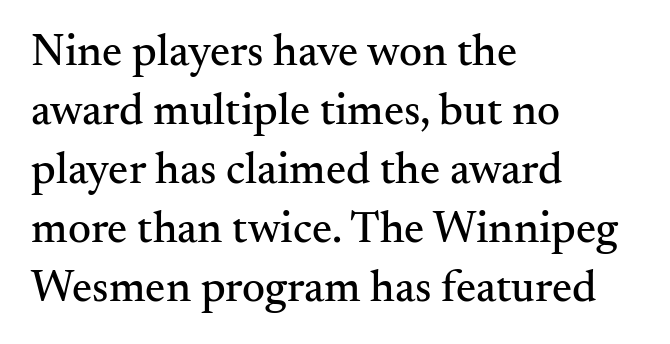
{"serif": "yes", "italic": "no", "width": "normal", "stroke_contrast": "medium", "x_height": "small", "monospaced": "no", "underline": "no", "align": "left", "line_spacing": "normal", "line_spacing_ratio": 1.31, "letter_spacing": "normal", "letter_spacing_em": 0.0, "glyph_px": 45}
